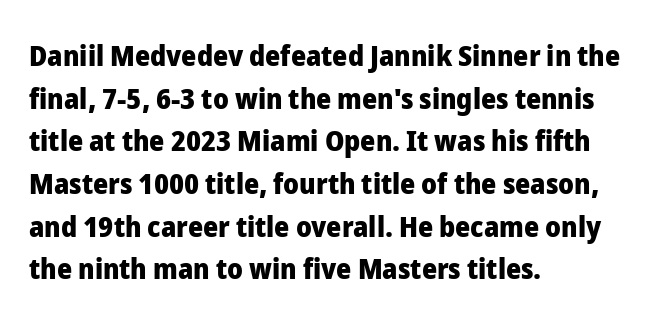
{"serif": "no", "italic": "no", "bold": "yes", "weight": "heavy", "width": "normal", "stroke_contrast": "low", "x_height": "medium", "monospaced": "no", "underline": "no", "align": "left", "line_spacing": "normal", "line_spacing_ratio": 1.47, "letter_spacing": "normal", "letter_spacing_em": 0.0, "glyph_px": 29}
